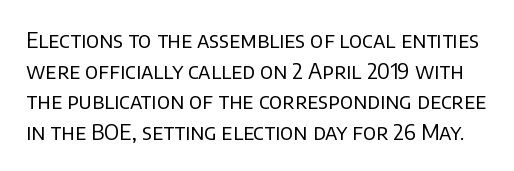
Q: Is the text bold? A: No.
Q: Is the text italic (slanted)? A: No, it is upright.
Q: Is the text underlined? A: No.
Q: Is the spacing between letters normal or unusually wide? A: Normal.
Q: Is the spacing between lines tight, normal or loose? A: Normal.
